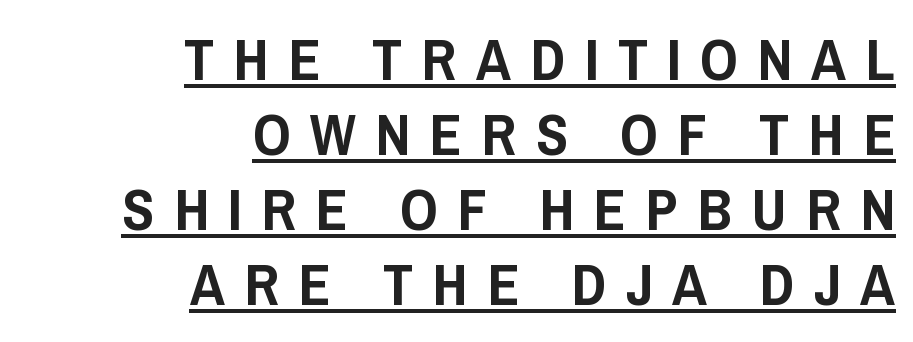
{"serif": "no", "italic": "no", "width": "condensed", "stroke_contrast": "low", "x_height": "large", "monospaced": "no", "underline": "yes", "align": "right", "line_spacing": "normal", "line_spacing_ratio": 1.27, "letter_spacing": "wide", "letter_spacing_em": 0.33, "glyph_px": 59}
